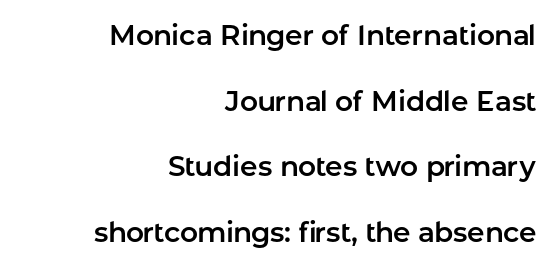
Designer's note — italics off, roman on. In terms of letterspacing, this is plain default setting. The passage shown is typed in a proportional face where columns would drift. Students, observe: this is what heavily led, spacious text looks like. Typographically, this falls in the sans-serif category.
